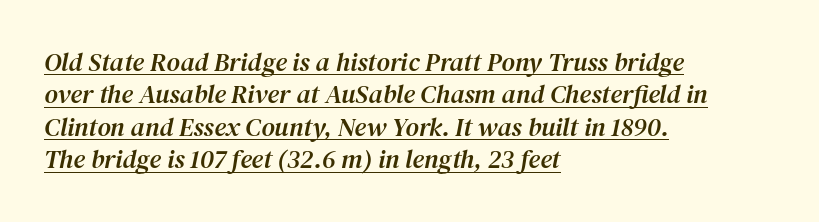
A typesetter would call this zero additional tracking. Like a heading marked for emphasis, these lines bear an underscore. Which margin do the lines hug? The left one — the right edge is uneven. The designer left line spacing at the default.
